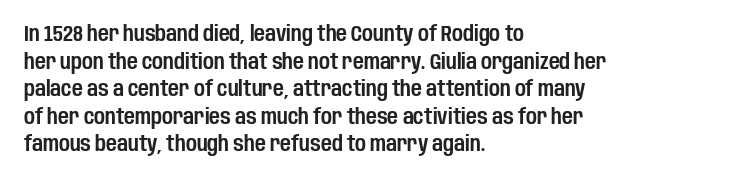
{"italic": "no", "underline": "no", "align": "left", "line_spacing": "normal", "line_spacing_ratio": 1.31, "letter_spacing": "normal", "letter_spacing_em": 0.0, "glyph_px": 21}
